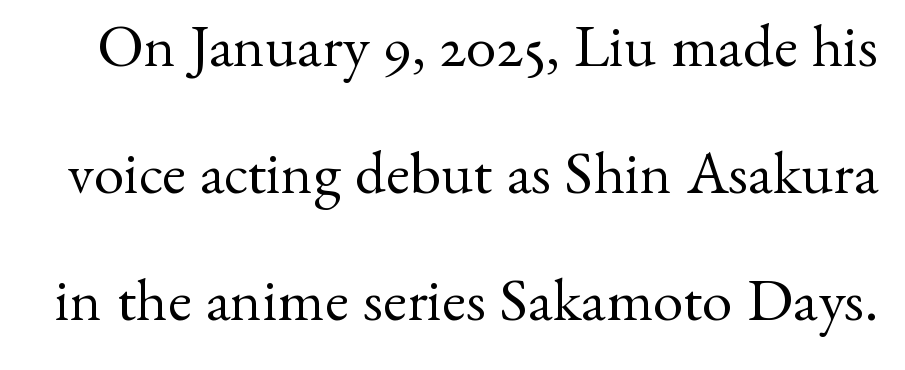
{"serif": "yes", "italic": "no", "bold": "no", "weight": "regular", "width": "normal", "stroke_contrast": "medium", "x_height": "small", "monospaced": "no", "underline": "no", "line_spacing": "loose", "line_spacing_ratio": 2.08, "letter_spacing": "normal", "letter_spacing_em": 0.0, "glyph_px": 61}
